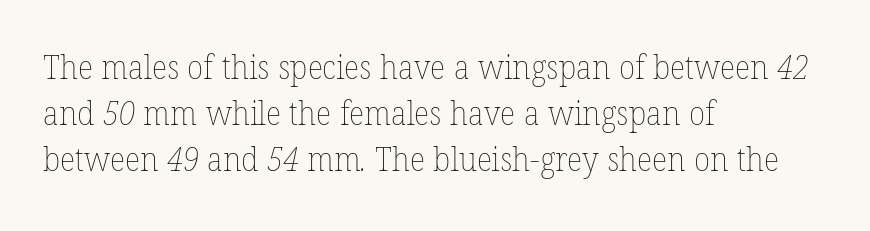
{"bold": "no", "weight": "thin", "width": "normal", "stroke_contrast": "low", "x_height": "medium", "monospaced": "no", "underline": "no", "align": "left", "line_spacing": "normal", "line_spacing_ratio": 1.39, "letter_spacing": "normal", "letter_spacing_em": 0.0, "glyph_px": 33}
